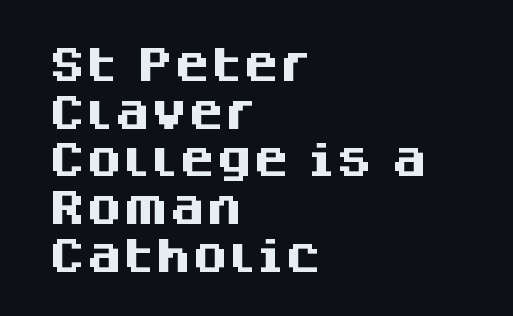
Q: Is the text bold? A: Yes.
Q: Is the text italic (slanted)? A: No, it is upright.
Q: Is the typeface a serif or a sans-serif typeface? A: Sans-serif.
Q: Is the text underlined? A: No.
Q: How is the paragraph aligned? A: Left-aligned.
Q: Is the spacing between letters normal or unusually wide? A: Normal.
Q: Is the spacing between lines tight, normal or loose? A: Normal.
Q: Width (condensed, normal, or wide)? A: Normal.
Q: Stroke contrast? A: Medium.
Q: x-height? A: Large.
Q: Monospaced? A: No.
